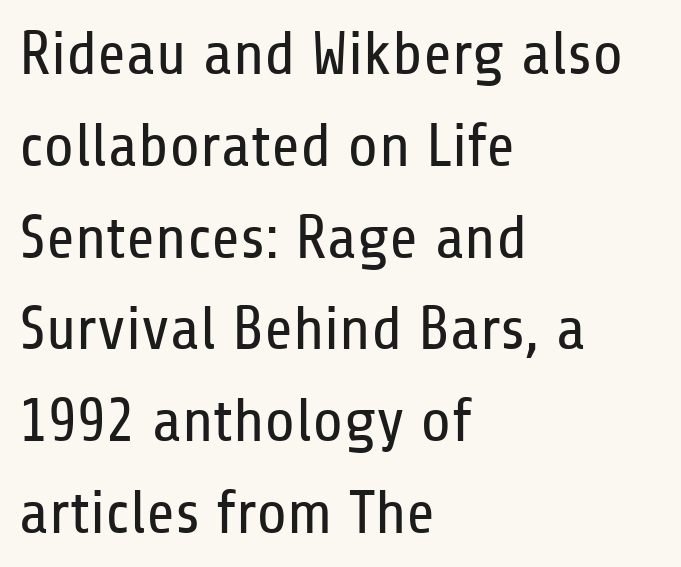
Q: Is the text bold? A: No.
Q: Is the text italic (slanted)? A: No, it is upright.
Q: Is the typeface a serif or a sans-serif typeface? A: Sans-serif.
Q: Is the text underlined? A: No.
Q: How is the paragraph aligned? A: Left-aligned.
Q: Is the spacing between letters normal or unusually wide? A: Normal.
Q: Is the spacing between lines tight, normal or loose? A: Normal.
Q: Width (condensed, normal, or wide)? A: Condensed.
Q: Stroke contrast? A: Low.
Q: x-height? A: Medium.
Q: Monospaced? A: No.
